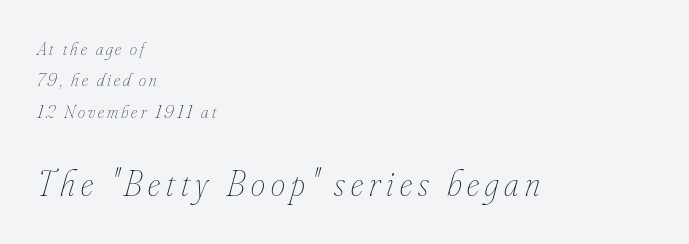
On a weight scale, this lands at 450 or below. These lines are rendered in a variable-pitch font. Compared with ordinary roman type, these characters are visibly tilted. Visually the block forms a straight wall on the left and a jagged coastline on the right. The block sitting lower on the canvas is the one with enlarged characters. Check under the words: just untouched page.
